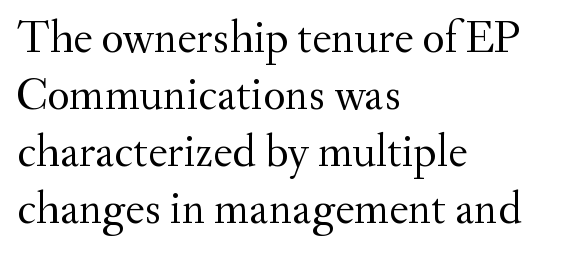
{"serif": "yes", "italic": "no", "bold": "no", "weight": "regular", "width": "normal", "stroke_contrast": "medium", "x_height": "small", "monospaced": "no", "underline": "no", "align": "left", "line_spacing_ratio": 1.24, "letter_spacing": "normal", "letter_spacing_em": 0.0, "glyph_px": 46}
